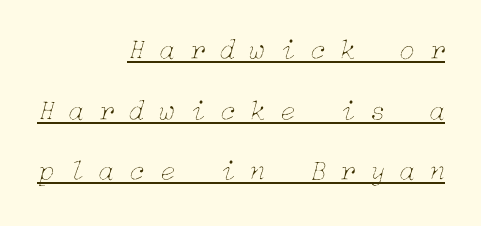
{"italic": "yes", "lean": "right", "slant_degrees": 15, "bold": "no", "weight": "thin", "width": "normal", "stroke_contrast": "low", "x_height": "medium", "underline": "yes", "align": "right", "line_spacing": "loose", "line_spacing_ratio": 2.09, "letter_spacing": "wide", "letter_spacing_em": 0.49, "glyph_px": 29}
